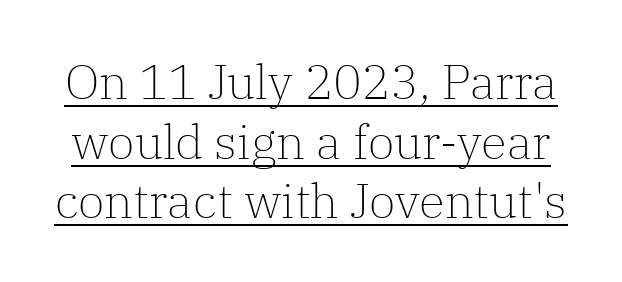
The typesetter has applied underlining to the passage shown. The font's upright variant was chosen for this text. Spacing verdict: proportional, widths tailored to each character. Is this a sans? No — the strokes have serifs.
